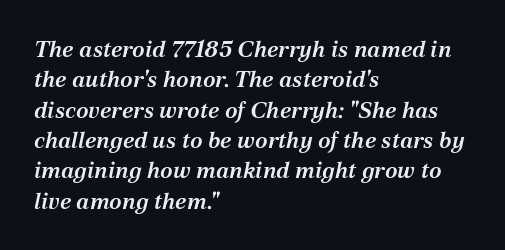
The image shows 23 px text type, italic (leaning right); set left-aligned, normal line spacing (1.32x), normal letter spacing, not underlined.
